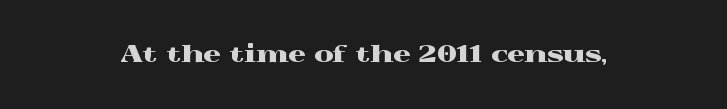
Q: Is the text italic (slanted)? A: No, it is upright.
Q: Is the text underlined? A: No.
Q: How is the paragraph aligned? A: Centered.
Q: Is the spacing between letters normal or unusually wide? A: Normal.
